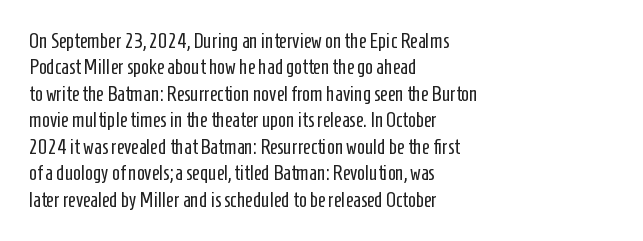
{"italic": "no", "bold": "no", "underline": "no", "align": "left", "line_spacing": "normal", "line_spacing_ratio": 1.26, "letter_spacing": "normal", "letter_spacing_em": 0.0, "glyph_px": 21}
